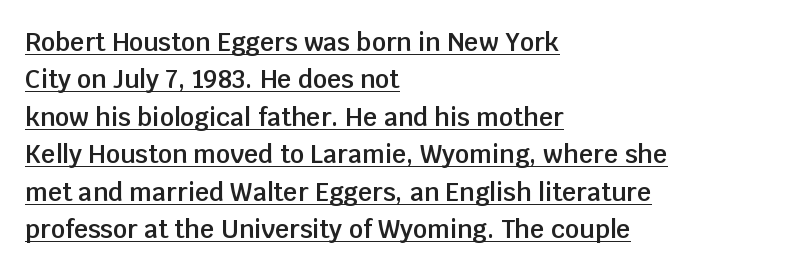
{"italic": "no", "bold": "semi", "underline": "yes", "align": "left", "line_spacing": "normal", "line_spacing_ratio": 1.5, "letter_spacing": "normal", "letter_spacing_em": 0.0, "glyph_px": 25}
